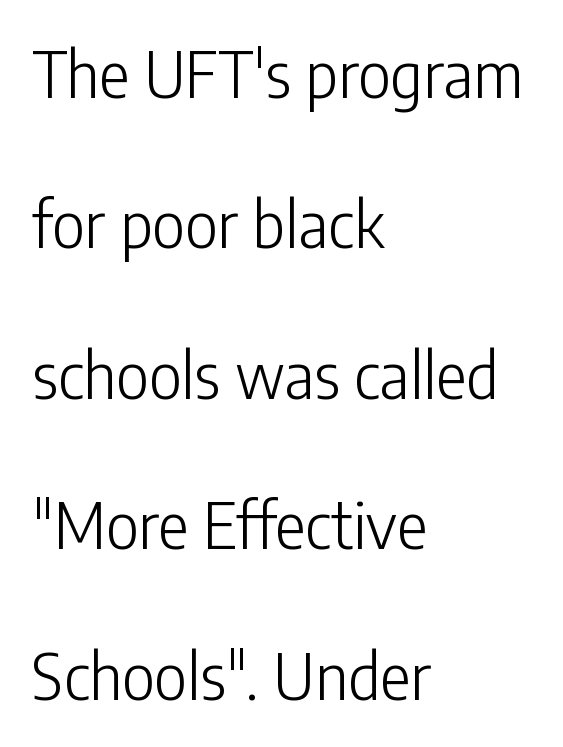
{"serif": "no", "italic": "no", "bold": "no", "weight": "light", "width": "condensed", "stroke_contrast": "low", "x_height": "medium", "monospaced": "no", "underline": "no", "align": "left", "line_spacing": "loose", "line_spacing_ratio": 2.35, "letter_spacing": "normal", "letter_spacing_em": 0.0, "glyph_px": 64}
